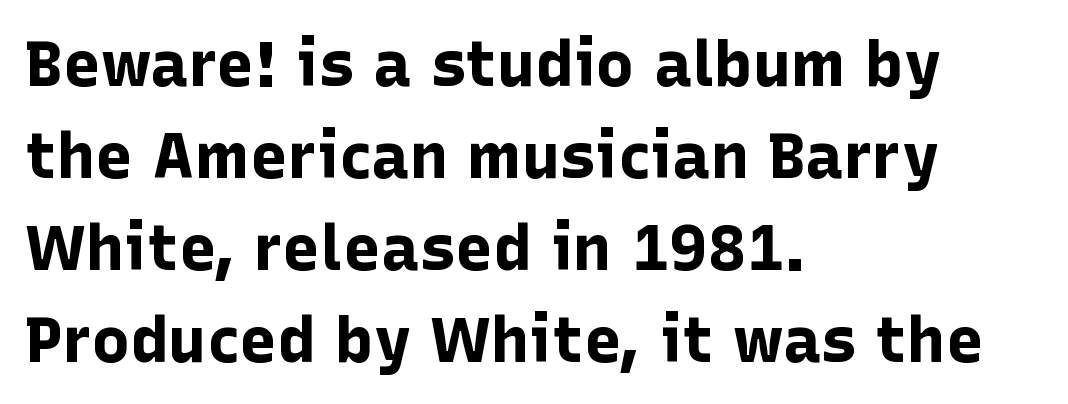
Note: no serifs on the glyphs. The rendering uses natural spacing where letterforms have individual widths. Successive baselines arrive at the customary interval. Leftover space on each line is placed entirely after the last word.
